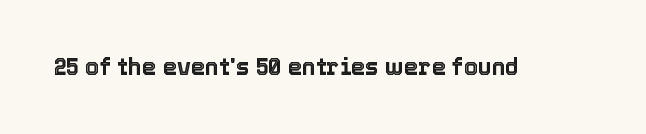
The image shows 23 px text type, upright; set normal letter spacing, not underlined.
